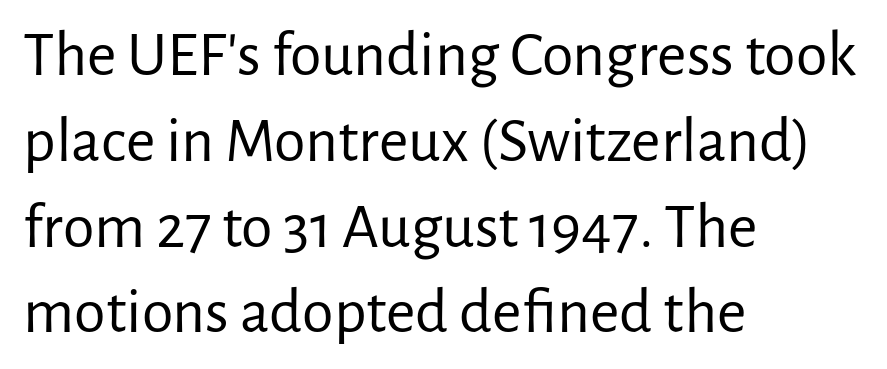
Q: Is the text bold? A: No.
Q: Is the text italic (slanted)? A: No, it is upright.
Q: Is the typeface a serif or a sans-serif typeface? A: Sans-serif.
Q: Is the text underlined? A: No.
Q: How is the paragraph aligned? A: Left-aligned.
Q: Is the spacing between letters normal or unusually wide? A: Normal.
Q: Is the spacing between lines tight, normal or loose? A: Normal.
Q: Width (condensed, normal, or wide)? A: Normal.
Q: Stroke contrast? A: Low.
Q: x-height? A: Medium.
Q: Monospaced? A: No.
